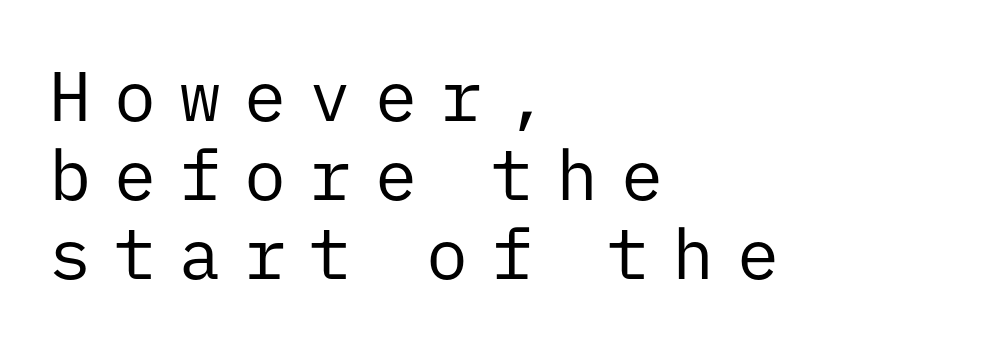
Q: Is the text bold? A: No.
Q: Is the text italic (slanted)? A: No, it is upright.
Q: Is the typeface a serif or a sans-serif typeface? A: Sans-serif.
Q: Is the text underlined? A: No.
Q: How is the paragraph aligned? A: Left-aligned.
Q: Is the spacing between letters normal or unusually wide? A: Unusually wide.
Q: Is the spacing between lines tight, normal or loose? A: Tight.
Q: Width (condensed, normal, or wide)? A: Normal.
Q: Stroke contrast? A: Low.
Q: x-height? A: Medium.
Q: Monospaced? A: Yes.
